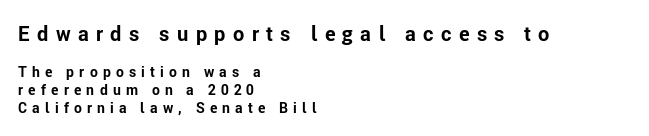
The image shows 20 px bold type, upright; set left-aligned, normal line spacing (1.3x), unusually wide letter spacing (+0.37 em), not underlined; the first (top) block is 1.43x larger.
